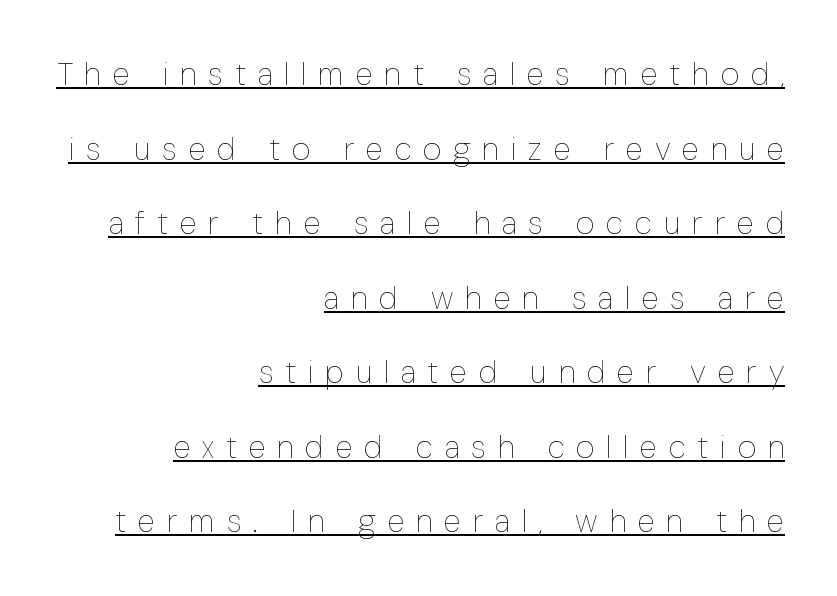
The image shows 32 px thin, condensed type, upright; set right-aligned, loose line spacing (2.33x), unusually wide letter spacing (+0.37 em), underlined; low stroke contrast and a medium x-height.
